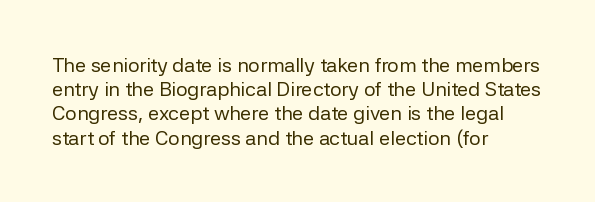
Tall strokes in this sample are plumb rather than angled. Decoration check: the copy has no underline. Words appear dense and cohesive because spacing is normal. The typesetter chose a ragged-right arrangement here.
